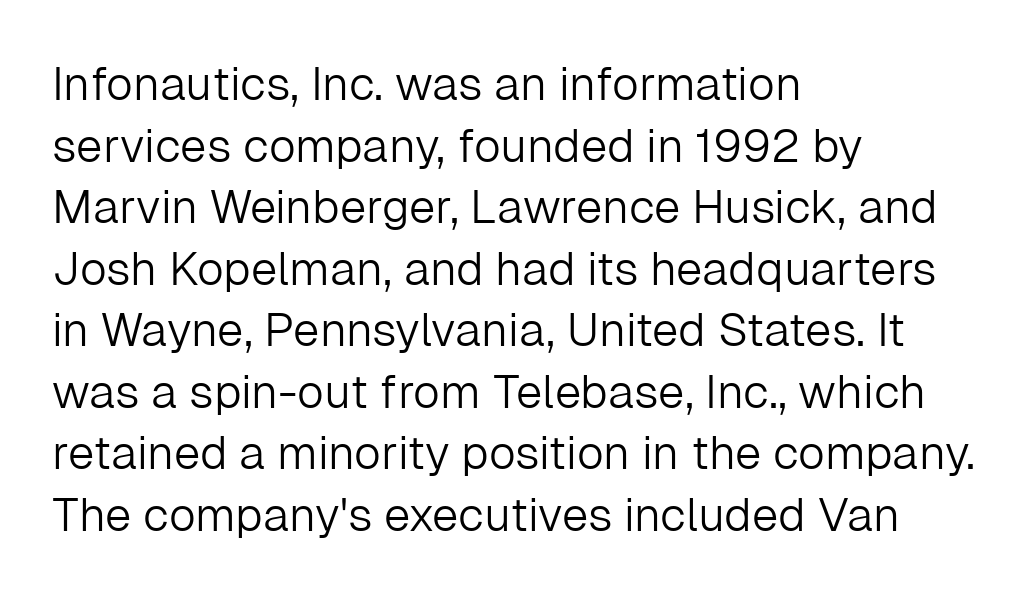
{"serif": "no", "italic": "no", "bold": "no", "weight": "light", "width": "normal", "stroke_contrast": "low", "x_height": "medium", "monospaced": "no", "underline": "no", "align": "left", "line_spacing": "normal", "line_spacing_ratio": 1.31, "letter_spacing": "normal", "letter_spacing_em": 0.0, "glyph_px": 47}
